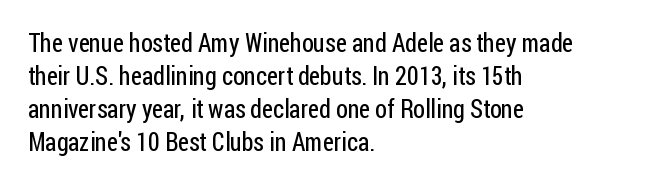
The setting favours the left margin, as ordinary paragraphs usually do. The letters stand upright; this is a roman face. Does the leading feel generous? No, just average. The passage shown has conventional tracking throughout. Each stroke keeps to a modest, everyday thickness or less.
